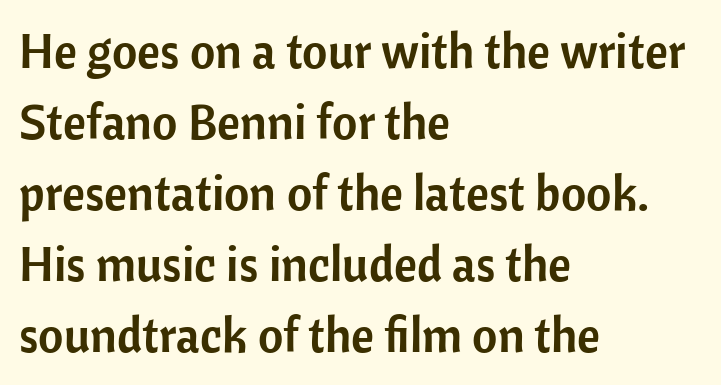
Words appear dense and cohesive because spacing is normal. Every stem runs plumb, perpendicular to the baseline. The characters display no serif detailing; their extremities are plain. These lines are rendered in a variable-pitch font. The ragged edge is on the right, which tells us the setting is flush left.
